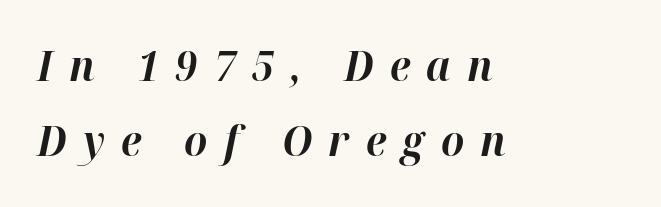
The image shows 41 px bold type, italic (leaning right); set left-aligned, line spacing 1.84x, unusually wide letter spacing (+0.4 em), not underlined; high stroke contrast and a medium x-height.
